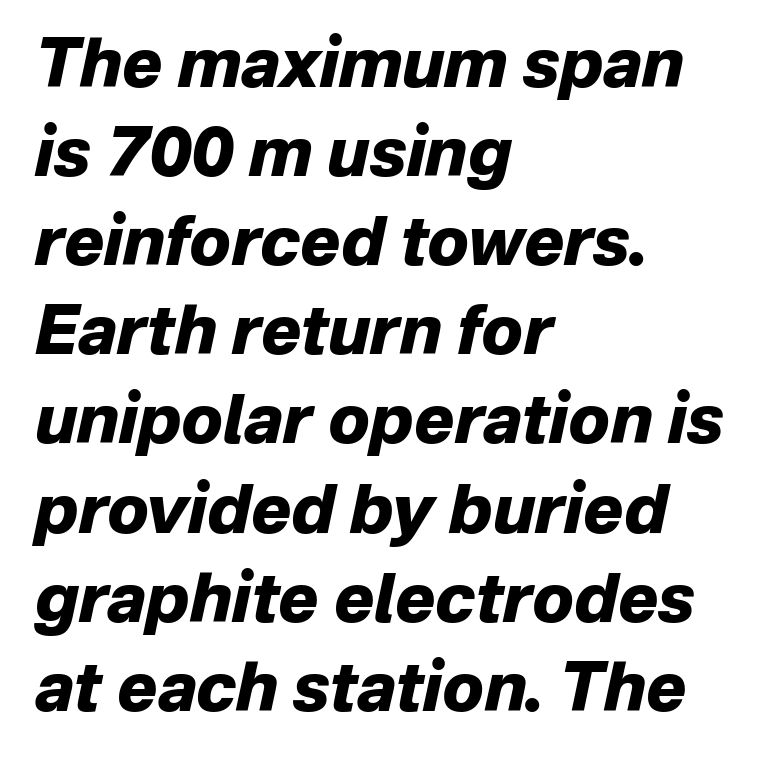
The image shows 67 px heavy type, italic (leaning right); set left-aligned, normal line spacing (1.33x), normal letter spacing, not underlined; low stroke contrast and a medium x-height.
